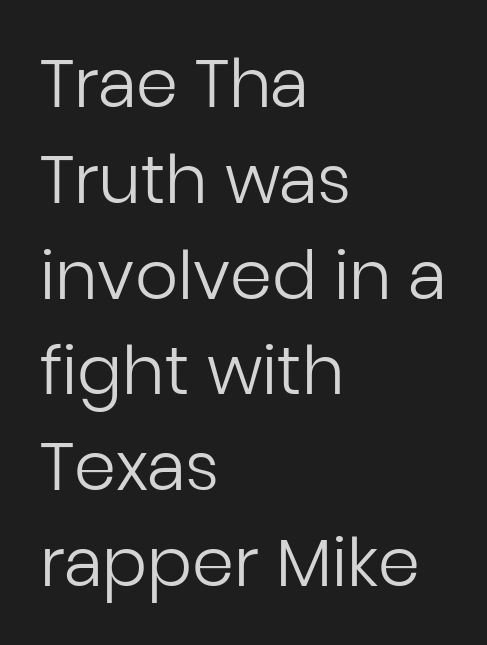
The image shows 67 px regular-weight sans-serif type, upright; set left-aligned, normal line spacing (1.43x), normal letter spacing, not underlined; low stroke contrast and a medium x-height.
